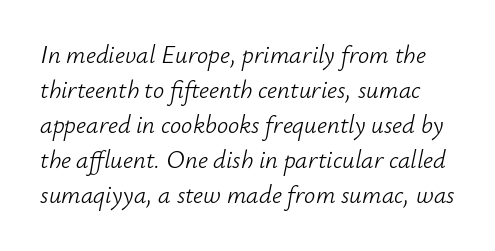
The image shows 25 px text type, italic (leaning right); set normal line spacing (1.4x), normal letter spacing, not underlined.
